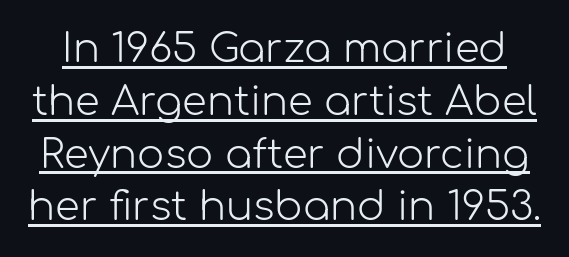
Think of a printed novel: that variable character pitch is what you see here. The font is comparable to plain body text, perhaps lighter. This sample uses plain, unmodified letter spacing. Reading down the column, the eye jumps a familiar distance to each next line. The glyphs are accompanied by a horizontal stroke just below them.
